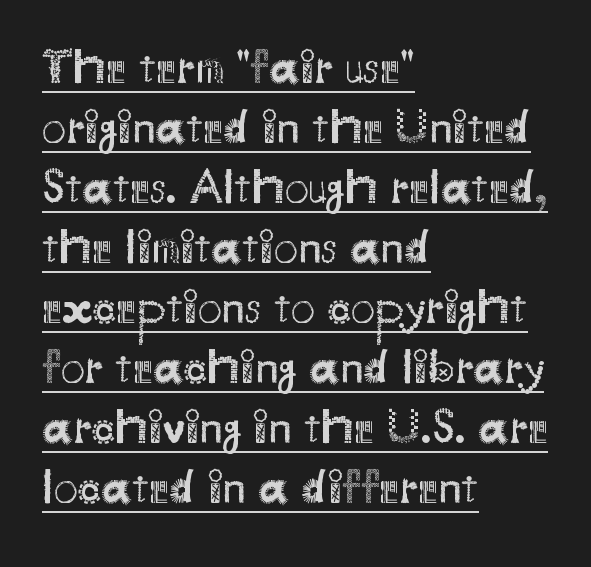
{"serif": "no", "italic": "no", "bold": "no", "weight": "regular", "width": "normal", "stroke_contrast": "medium", "x_height": "small", "monospaced": "no", "underline": "yes", "align": "left", "line_spacing": "normal", "line_spacing_ratio": 1.25, "letter_spacing": "normal", "letter_spacing_em": 0.0, "glyph_px": 48}
